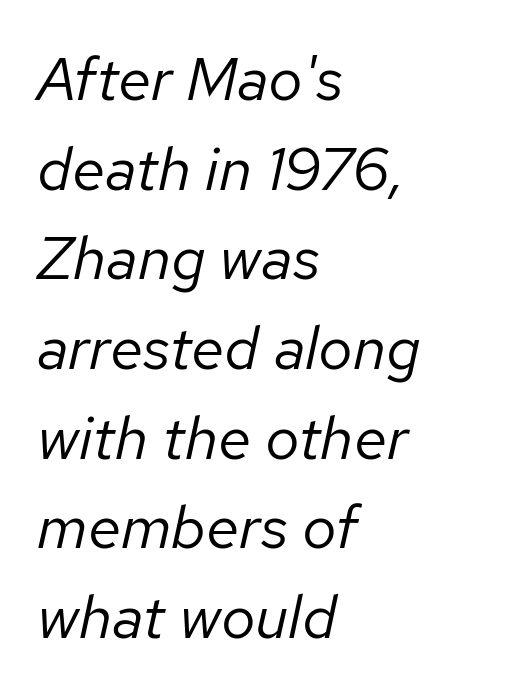
Q: Is the text bold? A: No.
Q: Is the text italic (slanted)? A: Yes, it leans right by about 12 degrees.
Q: Is the text underlined? A: No.
Q: How is the paragraph aligned? A: Left-aligned.
Q: Is the spacing between letters normal or unusually wide? A: Normal.
Q: Is the spacing between lines tight, normal or loose? A: Normal.
Q: Width (condensed, normal, or wide)? A: Normal.
Q: Stroke contrast? A: Low.
Q: x-height? A: Medium.
Q: Monospaced? A: No.
